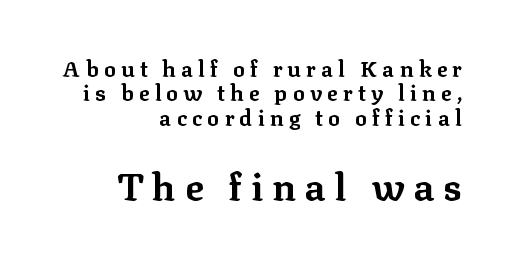
{"serif": "yes", "italic": "no", "bold": "yes", "weight": "bold", "width": "normal", "stroke_contrast": "low", "x_height": "medium", "monospaced": "no", "underline": "no", "align": "right", "line_spacing": "tight", "line_spacing_ratio": 1.11, "letter_spacing": "wide", "letter_spacing_em": 0.24, "larger_block": "second", "size_ratio": 1.73, "glyph_px": 38}
